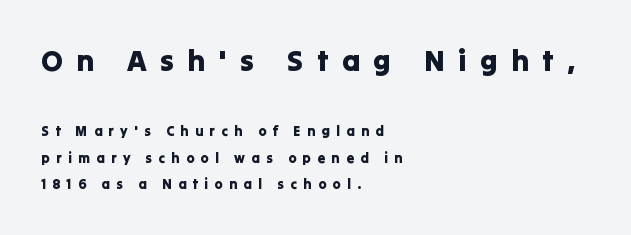
The image shows 30 px sans-serif type, upright; set left-aligned, loose line spacing (1.9x), unusually wide letter spacing (+0.44 em), not underlined; the first (top) block is 2.14x larger; low stroke contrast and a medium x-height.
